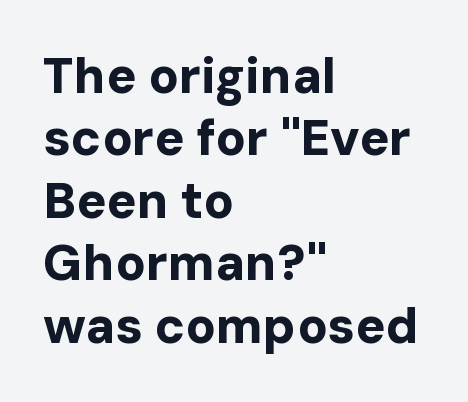
Q: Is the text bold? A: Yes.
Q: Is the text italic (slanted)? A: No, it is upright.
Q: Is the typeface a serif or a sans-serif typeface? A: Sans-serif.
Q: Is the text underlined? A: No.
Q: How is the paragraph aligned? A: Left-aligned.
Q: Is the spacing between letters normal or unusually wide? A: Normal.
Q: Is the spacing between lines tight, normal or loose? A: Normal.
Q: Width (condensed, normal, or wide)? A: Normal.
Q: Stroke contrast? A: Low.
Q: x-height? A: Medium.
Q: Monospaced? A: No.
